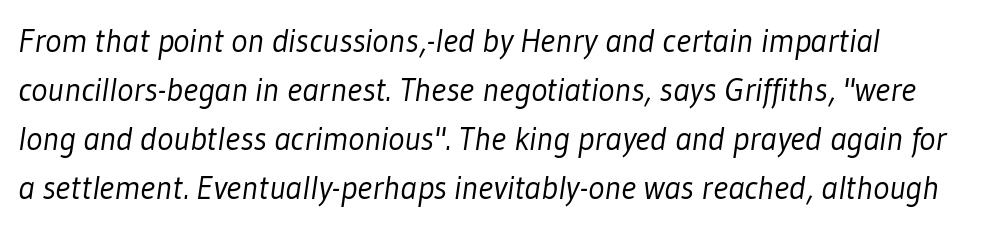
The line texture is even and compact thanks to regular tracking. Nobody drew a line under any word here. Stems here are at most as thick as an everyday book face. To sum up the face: it is a sans, with no serifs. Students, observe: this is what conventionally led text looks like.
